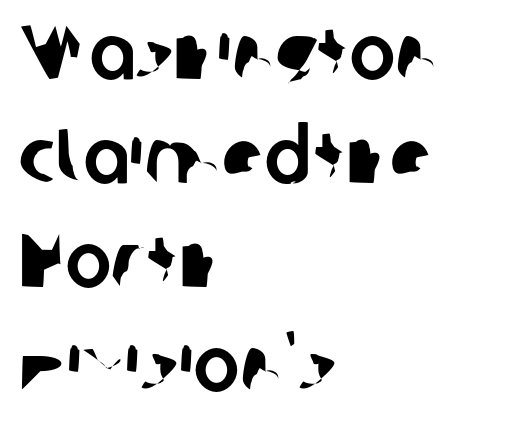
Q: Is the typeface a serif or a sans-serif typeface? A: Sans-serif.
Q: Is the text underlined? A: No.
Q: How is the paragraph aligned? A: Left-aligned.
Q: Is the spacing between letters normal or unusually wide? A: Normal.
Q: Is the spacing between lines tight, normal or loose? A: Normal.
Q: Width (condensed, normal, or wide)? A: Normal.
Q: Stroke contrast? A: Low.
Q: x-height? A: Medium.
Q: Monospaced? A: No.
